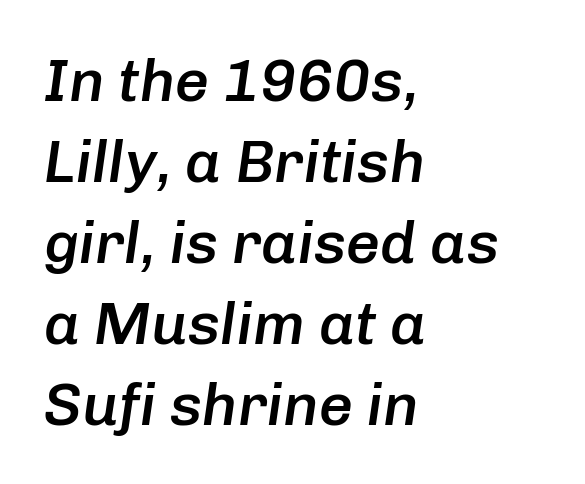
{"italic": "yes", "lean": "right", "slant_degrees": 8, "bold": "semi", "weight": "semibold", "width": "normal", "stroke_contrast": "low", "x_height": "medium", "monospaced": "no", "underline": "no", "align": "left", "line_spacing": "normal", "line_spacing_ratio": 1.35, "letter_spacing": "normal", "letter_spacing_em": 0.0, "glyph_px": 60}
